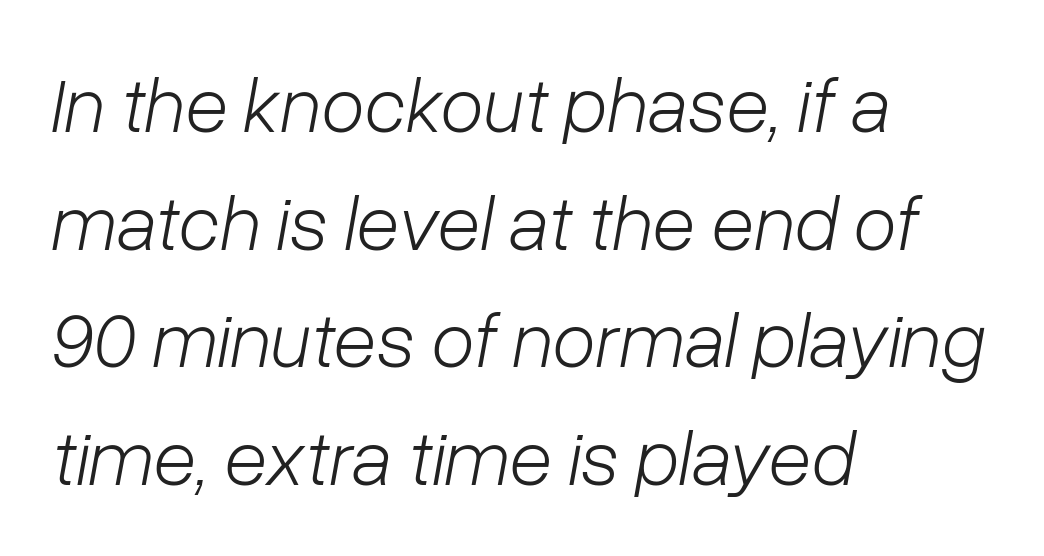
Caption: face not bold, strokes unweighted. The lines are quadded left. When letters slant like this, we call the style italic. Glyph-to-glyph distance matches everyday printed text. Glance below the letters and you will spot only blank space.
